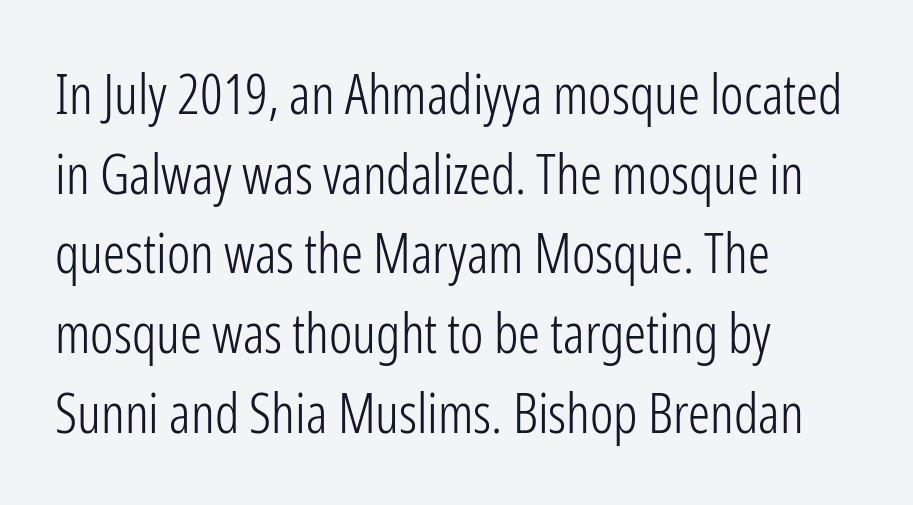
{"serif": "no", "italic": "no", "bold": "no", "weight": "light", "width": "condensed", "stroke_contrast": "low", "x_height": "medium", "monospaced": "no", "underline": "no", "align": "left", "line_spacing": "normal", "line_spacing_ratio": 1.45, "letter_spacing": "normal", "letter_spacing_em": 0.0, "glyph_px": 55}
